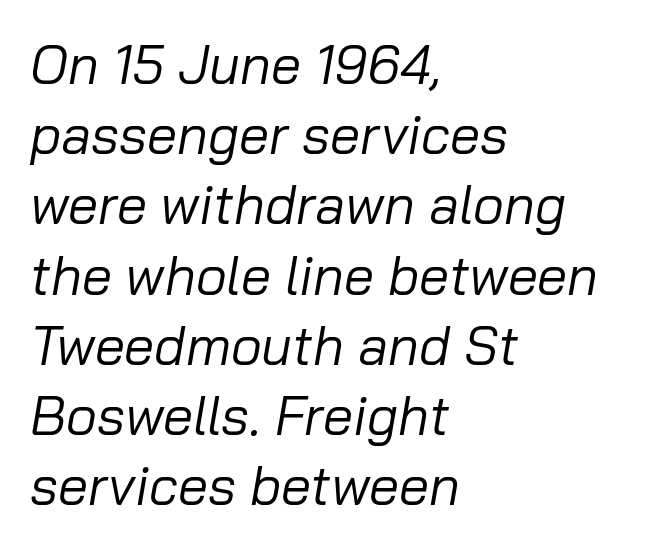
{"italic": "yes", "lean": "right", "slant_degrees": 10, "bold": "no", "weight": "regular", "width": "normal", "stroke_contrast": "low", "x_height": "medium", "monospaced": "no", "underline": "no", "align": "left", "line_spacing": "normal", "line_spacing_ratio": 1.3, "letter_spacing": "normal", "letter_spacing_em": 0.0, "glyph_px": 54}
